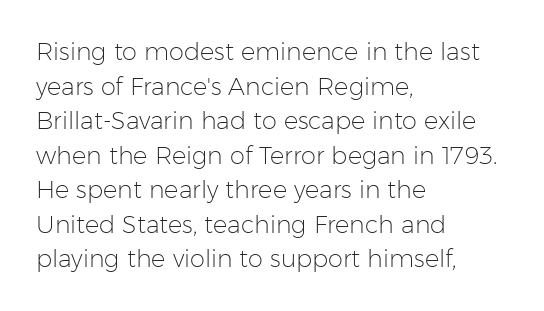
Q: Is the text bold? A: No.
Q: Is the text italic (slanted)? A: No, it is upright.
Q: Is the text underlined? A: No.
Q: How is the paragraph aligned? A: Left-aligned.
Q: Is the spacing between letters normal or unusually wide? A: Normal.
Q: Is the spacing between lines tight, normal or loose? A: Normal.
